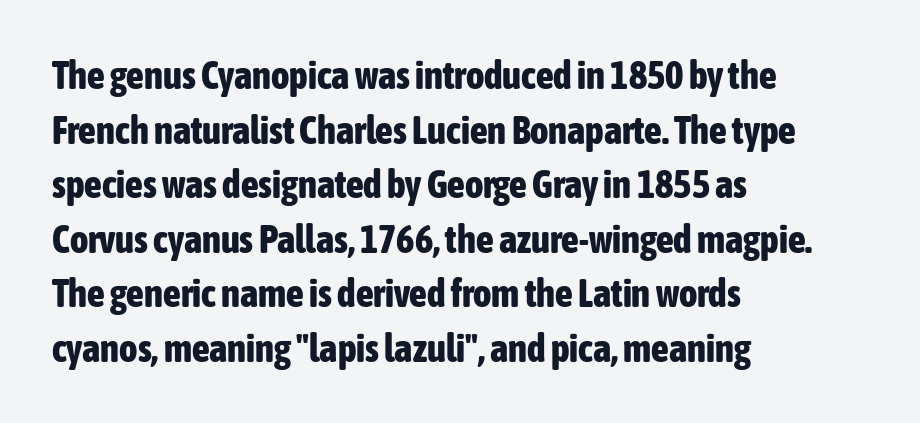
{"serif": "no", "italic": "no", "bold": "yes", "weight": "bold", "width": "condensed", "stroke_contrast": "low", "x_height": "medium", "monospaced": "no", "underline": "no", "align": "left", "line_spacing": "normal", "line_spacing_ratio": 1.4, "letter_spacing": "normal", "letter_spacing_em": 0.0, "glyph_px": 39}
